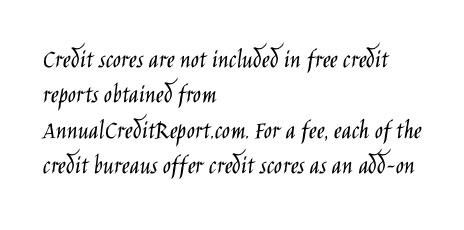
Line beginnings align vertically; line endings do not. Baseline-to-baseline distance is the conventional proportion of letter height. The characters are drawn with everyday or finer stroke widths. Here the glyphs are tracked normally, forming tight word shapes.
